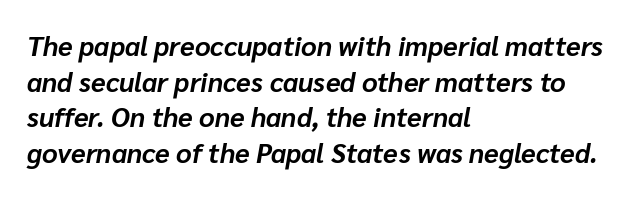
These lines sit exactly where default settings would place them. The zone under the glyphs is completely vacant. Notice how the stems are inclined rather than vertical — that's the hallmark of italics. This rendering leaves character spacing at its baseline value.
